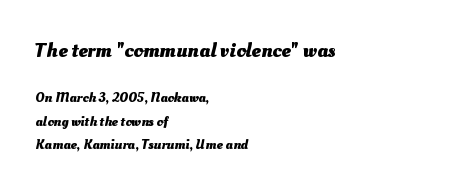
Only glyphs here, with clear space below each row. A student would call this left alignment; a typographer would say flush left, rag right. Nobody touched the tracking dial on this one. These two chunks differ in scale, with the top chunk taking the larger measure.
